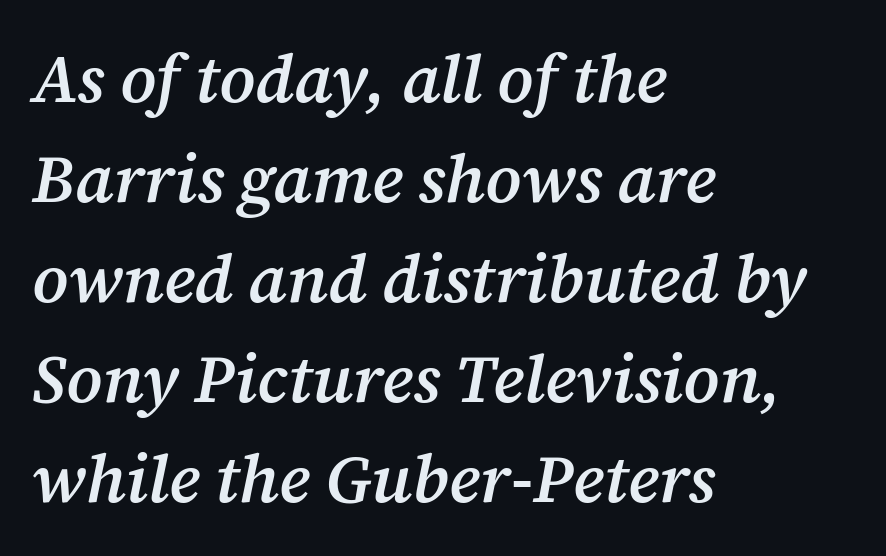
Casual observation: everything's shoved over to the left. Observe the lean: these are italic letterforms. Looks like regular typesetting: each glyph gets only the width it needs. The area under the type is left untouched.
